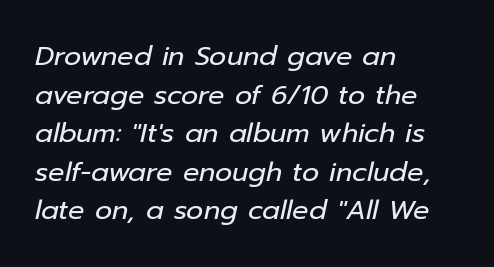
Q: Is the text bold? A: No.
Q: Is the text italic (slanted)? A: Yes, it leans right by about 12 degrees.
Q: Is the text underlined? A: No.
Q: How is the paragraph aligned? A: Left-aligned.
Q: Is the spacing between letters normal or unusually wide? A: Normal.
Q: Is the spacing between lines tight, normal or loose? A: Normal.
